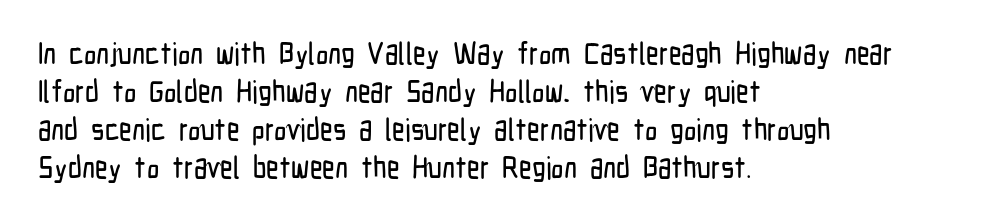
The image shows 31 px condensed sans-serif type, upright; set left-aligned, line spacing 1.23x, normal letter spacing, not underlined; low stroke contrast and a medium x-height.
